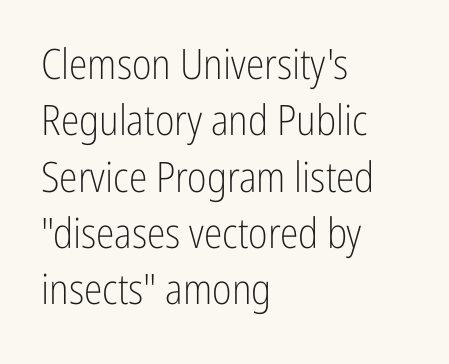
The image shows 42 px light, condensed sans-serif type, upright; set left-aligned, normal line spacing (1.34x), normal letter spacing, not underlined; low stroke contrast and a medium x-height.
